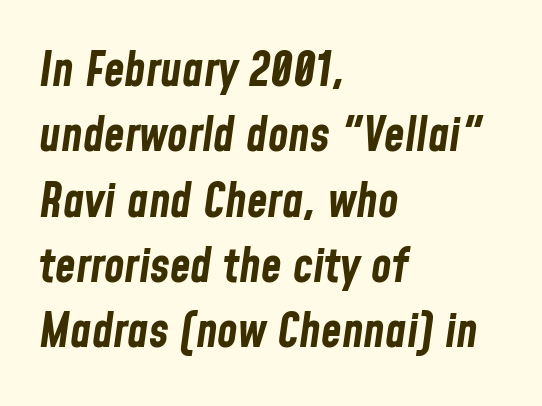
{"italic": "yes", "lean": "right", "slant_degrees": 8, "bold": "yes", "weight": "bold", "width": "condensed", "stroke_contrast": "low", "x_height": "medium", "monospaced": "no", "underline": "no", "align": "left", "line_spacing": "normal", "line_spacing_ratio": 1.39, "letter_spacing": "normal", "letter_spacing_em": 0.0, "glyph_px": 47}
